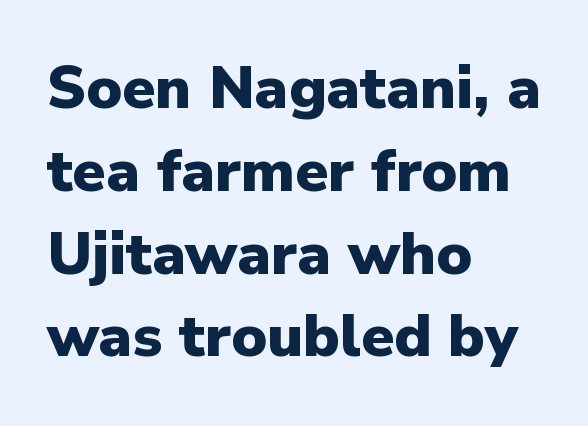
Q: Is the text bold? A: Yes.
Q: Is the text italic (slanted)? A: No, it is upright.
Q: Is the typeface a serif or a sans-serif typeface? A: Sans-serif.
Q: Is the text underlined? A: No.
Q: How is the paragraph aligned? A: Left-aligned.
Q: Is the spacing between letters normal or unusually wide? A: Normal.
Q: Is the spacing between lines tight, normal or loose? A: Normal.
Q: Width (condensed, normal, or wide)? A: Normal.
Q: Stroke contrast? A: Low.
Q: x-height? A: Medium.
Q: Monospaced? A: No.
